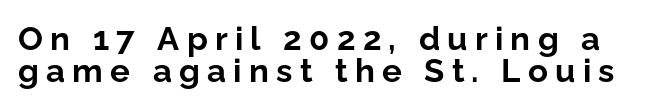
{"serif": "no", "italic": "no", "bold": "yes", "weight": "bold", "width": "normal", "stroke_contrast": "low", "x_height": "medium", "monospaced": "no", "underline": "no", "line_spacing": "tight", "line_spacing_ratio": 0.98, "letter_spacing": "wide", "letter_spacing_em": 0.22, "glyph_px": 33}
